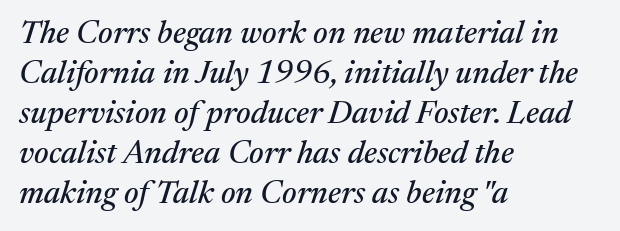
Q: Is the text italic (slanted)? A: Yes, it leans right by about 17 degrees.
Q: Is the typeface a serif or a sans-serif typeface? A: Serif.
Q: Is the text underlined? A: No.
Q: How is the paragraph aligned? A: Left-aligned.
Q: Is the spacing between letters normal or unusually wide? A: Normal.
Q: Is the spacing between lines tight, normal or loose? A: Normal.
Q: Width (condensed, normal, or wide)? A: Normal.
Q: Stroke contrast? A: Medium.
Q: x-height? A: Medium.
Q: Monospaced? A: No.
